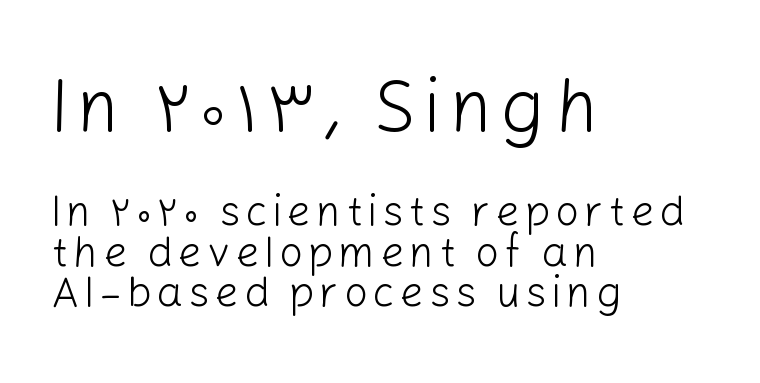
Q: Is the text bold? A: No.
Q: Is the text italic (slanted)? A: No, it is upright.
Q: Is the typeface a serif or a sans-serif typeface? A: Sans-serif.
Q: Is the text underlined? A: No.
Q: How is the paragraph aligned? A: Left-aligned.
Q: Is the spacing between lines tight, normal or loose? A: Tight.
Q: Which block of text is set in a larger size, the first (top) or the second (bottom)? A: The first (top) one.
Q: Width (condensed, normal, or wide)? A: Normal.
Q: Stroke contrast? A: Low.
Q: x-height? A: Medium.
Q: Monospaced? A: No.
